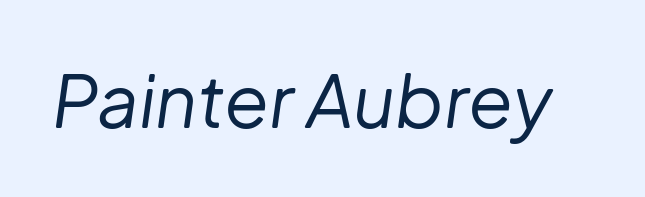
{"italic": "yes", "lean": "right", "slant_degrees": 8, "bold": "no", "weight": "regular", "width": "normal", "stroke_contrast": "low", "x_height": "medium", "monospaced": "no", "underline": "no", "letter_spacing": "normal", "letter_spacing_em": 0.0, "glyph_px": 73}
